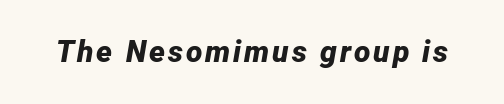
The image shows 30 px bold type, italic (leaning right); set not underlined; low stroke contrast and a medium x-height.
